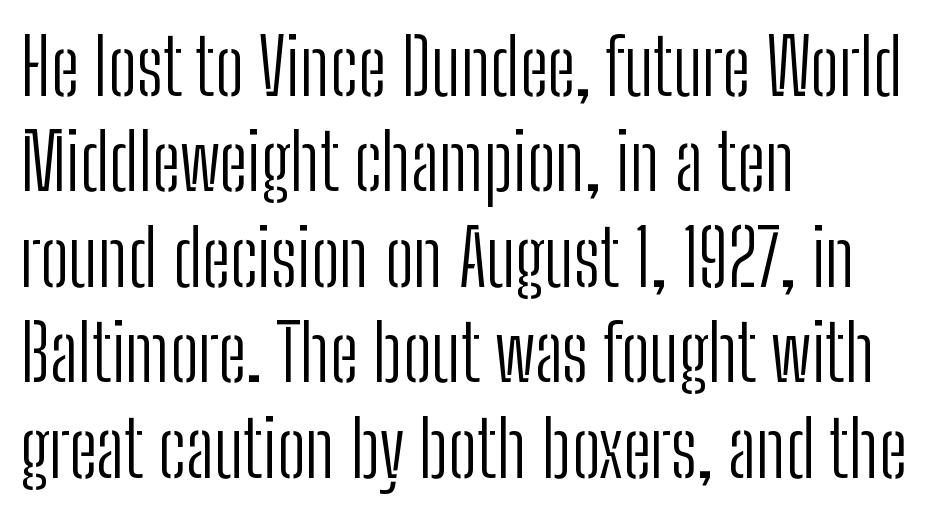
Q: Is the text bold? A: No.
Q: Is the text italic (slanted)? A: No, it is upright.
Q: Is the typeface a serif or a sans-serif typeface? A: Sans-serif.
Q: Is the text underlined? A: No.
Q: How is the paragraph aligned? A: Left-aligned.
Q: Is the spacing between letters normal or unusually wide? A: Normal.
Q: Width (condensed, normal, or wide)? A: Condensed.
Q: Stroke contrast? A: Low.
Q: x-height? A: Medium.
Q: Monospaced? A: No.
